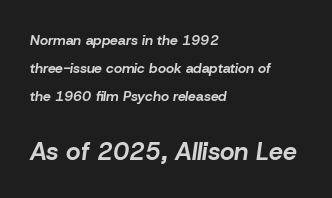
The image shows 25 px bold type, italic (leaning right); set left-aligned, loose line spacing (1.99x), normal letter spacing, not underlined; the second (bottom) block is 1.79x larger.
